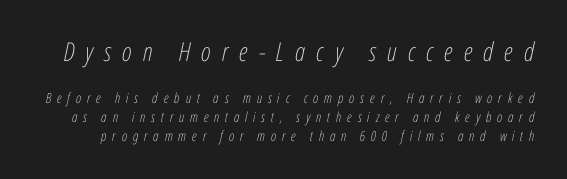
Q: Is the text bold? A: No.
Q: Is the text italic (slanted)? A: Yes, it leans right by about 12 degrees.
Q: Is the text underlined? A: No.
Q: Is the spacing between letters normal or unusually wide? A: Unusually wide.
Q: Is the spacing between lines tight, normal or loose? A: Normal.
Q: Which block of text is set in a larger size, the first (top) or the second (bottom)? A: The first (top) one.
